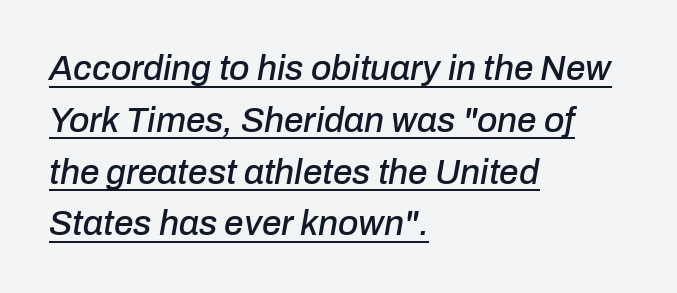
Posture: slanted. Compared with a centered layout, this one pins lines to the left instead. Is there an underline? Yes — a line sits under the letters. Compared with typical paragraphs, the rows here are spaced about the same. Varying glyph widths throughout — classic text-font behaviour. Is the letter spacing exaggerated? No — it looks like the ordinary default.
